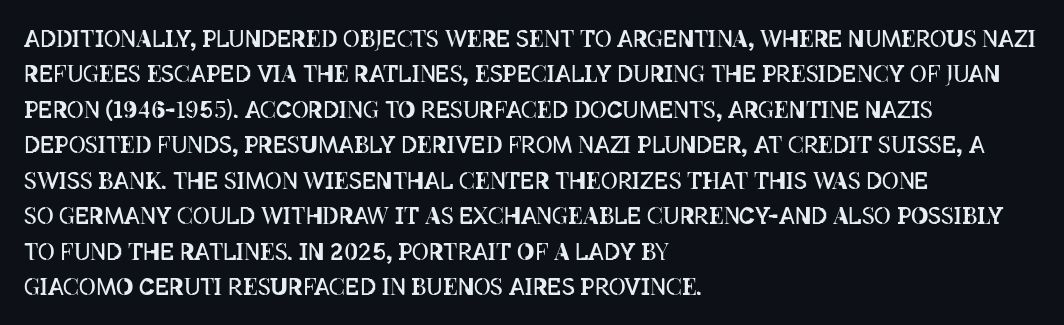
Q: Is the text bold? A: No.
Q: Is the text italic (slanted)? A: No, it is upright.
Q: Is the text underlined? A: No.
Q: How is the paragraph aligned? A: Left-aligned.
Q: Is the spacing between letters normal or unusually wide? A: Normal.
Q: Is the spacing between lines tight, normal or loose? A: Normal.
